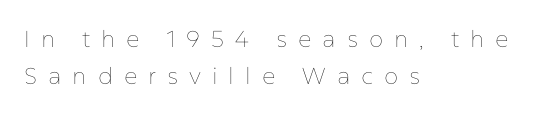
The image shows 23 px text type, upright; set left-aligned, normal line spacing (1.63x), unusually wide letter spacing (+0.47 em), not underlined.
